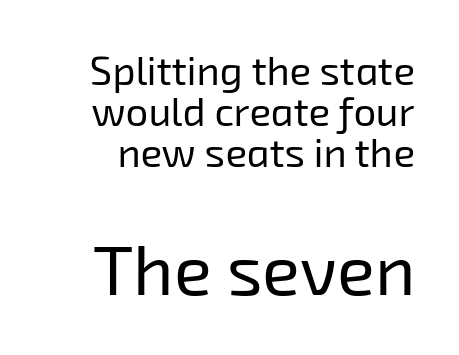
Q: Is the text bold? A: No.
Q: Is the typeface a serif or a sans-serif typeface? A: Sans-serif.
Q: Is the text underlined? A: No.
Q: Is the spacing between letters normal or unusually wide? A: Normal.
Q: Is the spacing between lines tight, normal or loose? A: Tight.
Q: Which block of text is set in a larger size, the first (top) or the second (bottom)? A: The second (bottom) one.
Q: Width (condensed, normal, or wide)? A: Normal.
Q: Stroke contrast? A: Low.
Q: x-height? A: Medium.
Q: Monospaced? A: No.
